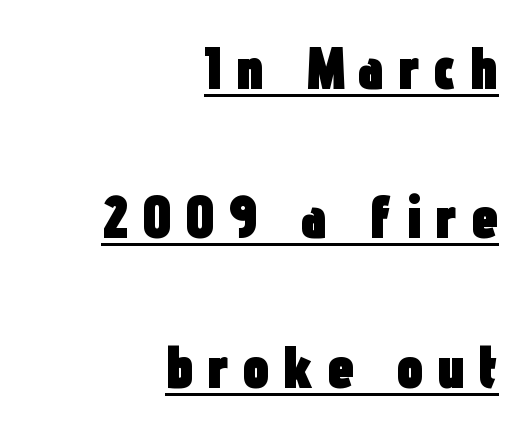
Notice how a bar underscores the lettering throughout. Vertical spacing — loose. Designer's note — italics off, roman on. Stroke terminals: plain, sans-serif. Looks like regular typesetting: each glyph gets only the width it needs. The glyphs have the mass of a bold cut.
